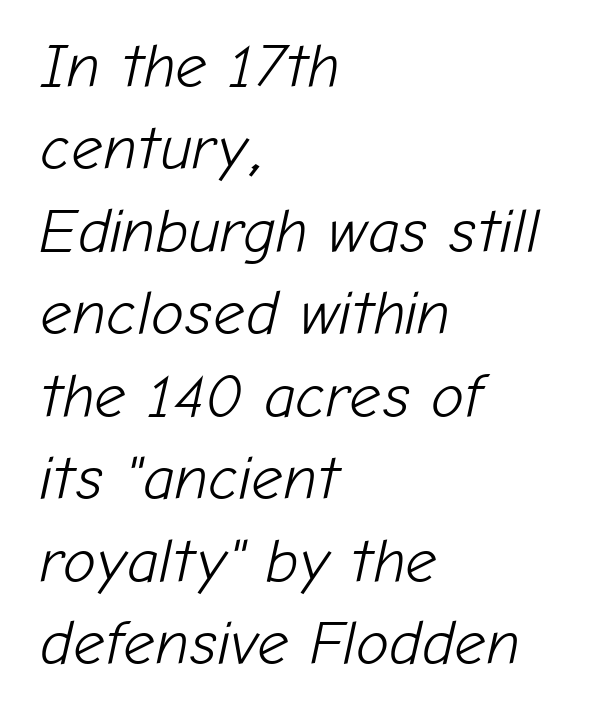
The image shows 62 px light type, italic (leaning right); set left-aligned, normal line spacing (1.33x), normal letter spacing, not underlined; low stroke contrast and a medium x-height.
